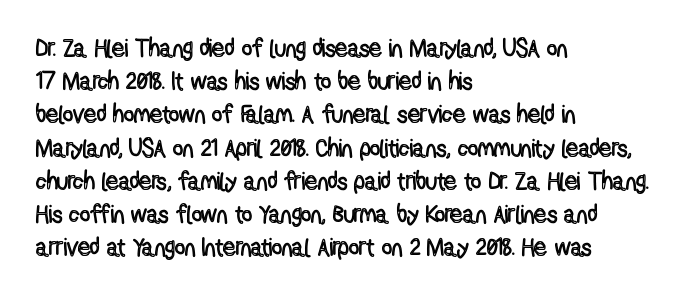
Q: Is the text italic (slanted)? A: No, it is upright.
Q: Is the text underlined? A: No.
Q: How is the paragraph aligned? A: Left-aligned.
Q: Is the spacing between letters normal or unusually wide? A: Normal.
Q: Is the spacing between lines tight, normal or loose? A: Normal.
